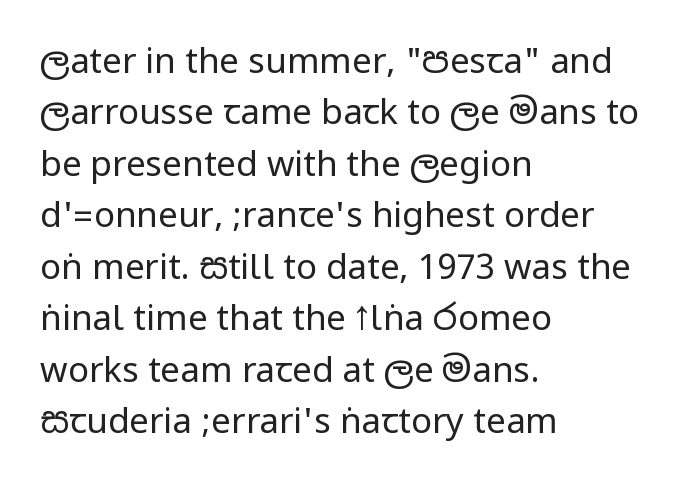
Q: Is the text bold? A: No.
Q: Is the text italic (slanted)? A: No, it is upright.
Q: Is the typeface a serif or a sans-serif typeface? A: Sans-serif.
Q: Is the text underlined? A: No.
Q: How is the paragraph aligned? A: Left-aligned.
Q: Is the spacing between letters normal or unusually wide? A: Normal.
Q: Is the spacing between lines tight, normal or loose? A: Normal.
Q: Width (condensed, normal, or wide)? A: Condensed.
Q: Stroke contrast? A: Low.
